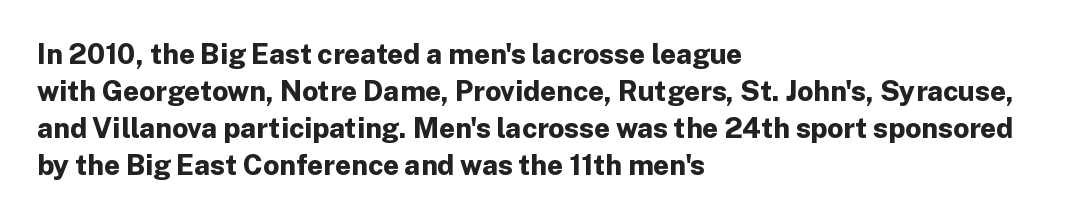
{"serif": "no", "italic": "no", "bold": "yes", "weight": "bold", "width": "normal", "stroke_contrast": "low", "x_height": "medium", "monospaced": "no", "underline": "no", "align": "left", "line_spacing": "normal", "line_spacing_ratio": 1.32, "letter_spacing": "normal", "letter_spacing_em": 0.0, "glyph_px": 28}
